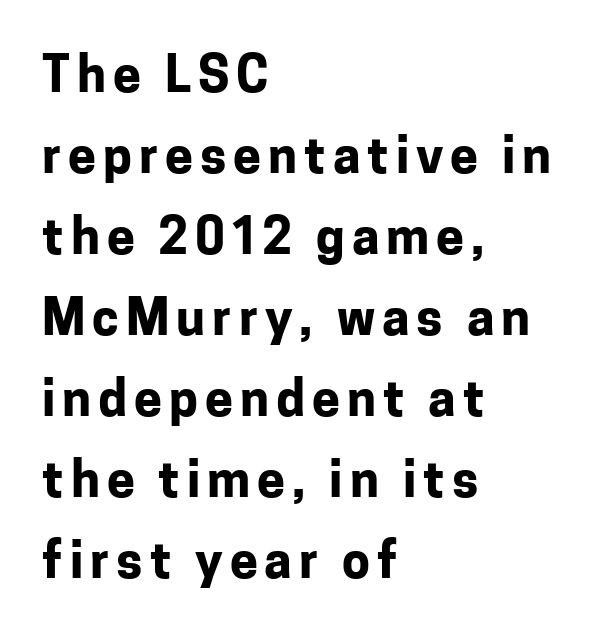
{"serif": "no", "italic": "no", "bold": "yes", "weight": "bold", "width": "normal", "stroke_contrast": "low", "x_height": "medium", "monospaced": "no", "underline": "no", "align": "left", "line_spacing": "normal", "line_spacing_ratio": 1.62, "glyph_px": 50}
